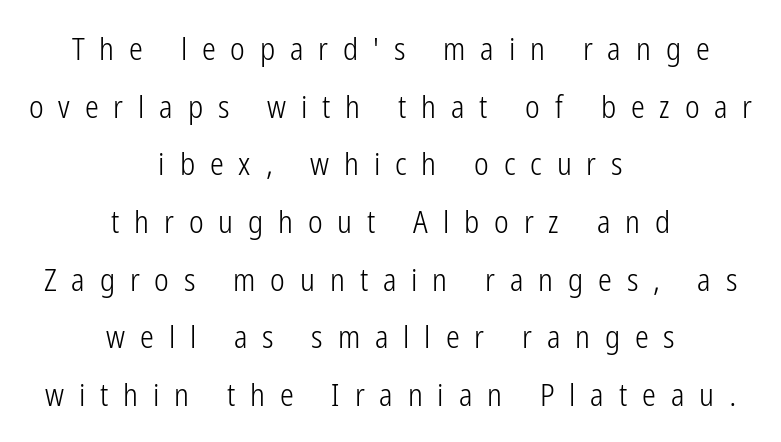
{"serif": "no", "italic": "no", "bold": "no", "weight": "light", "width": "condensed", "stroke_contrast": "low", "x_height": "medium", "monospaced": "no", "underline": "no", "align": "center", "line_spacing_ratio": 1.86, "letter_spacing": "wide", "letter_spacing_em": 0.48, "glyph_px": 31}
